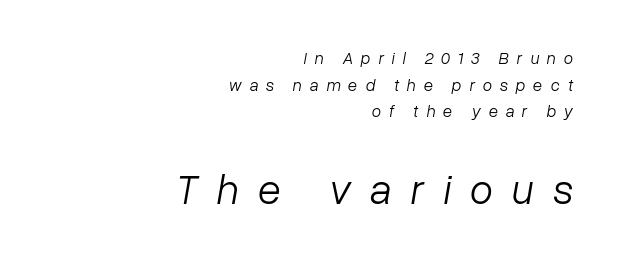
Q: Is the text bold? A: No.
Q: Is the text italic (slanted)? A: Yes, it leans right by about 10 degrees.
Q: Is the text underlined? A: No.
Q: How is the paragraph aligned? A: Right-aligned.
Q: Is the spacing between letters normal or unusually wide? A: Unusually wide.
Q: Is the spacing between lines tight, normal or loose? A: Normal.
Q: Which block of text is set in a larger size, the first (top) or the second (bottom)? A: The second (bottom) one.
Q: Width (condensed, normal, or wide)? A: Normal.
Q: Stroke contrast? A: Low.
Q: x-height? A: Medium.
Q: Monospaced? A: No.
